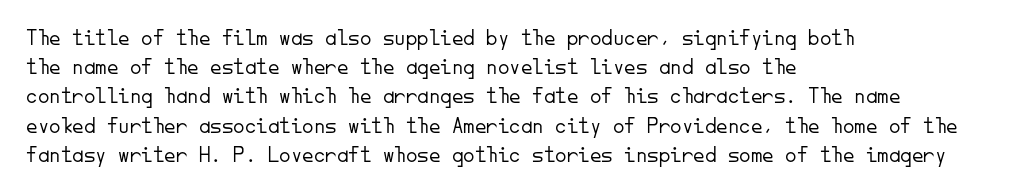
Q: Is the text bold? A: No.
Q: Is the text italic (slanted)? A: No, it is upright.
Q: Is the text underlined? A: No.
Q: How is the paragraph aligned? A: Left-aligned.
Q: Is the spacing between letters normal or unusually wide? A: Normal.
Q: Is the spacing between lines tight, normal or loose? A: Normal.
